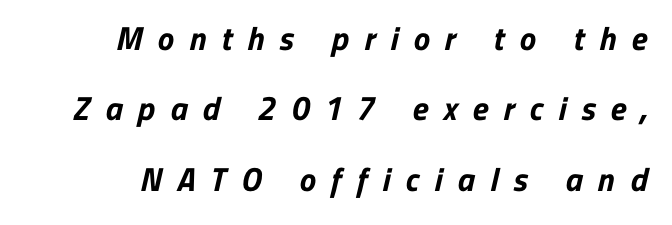
Q: Is the text bold? A: Yes.
Q: Is the typeface a serif or a sans-serif typeface? A: Sans-serif.
Q: Is the text underlined? A: No.
Q: Is the spacing between letters normal or unusually wide? A: Unusually wide.
Q: Is the spacing between lines tight, normal or loose? A: Loose.
Q: Width (condensed, normal, or wide)? A: Normal.
Q: Stroke contrast? A: Low.
Q: x-height? A: Medium.
Q: Monospaced? A: No.
